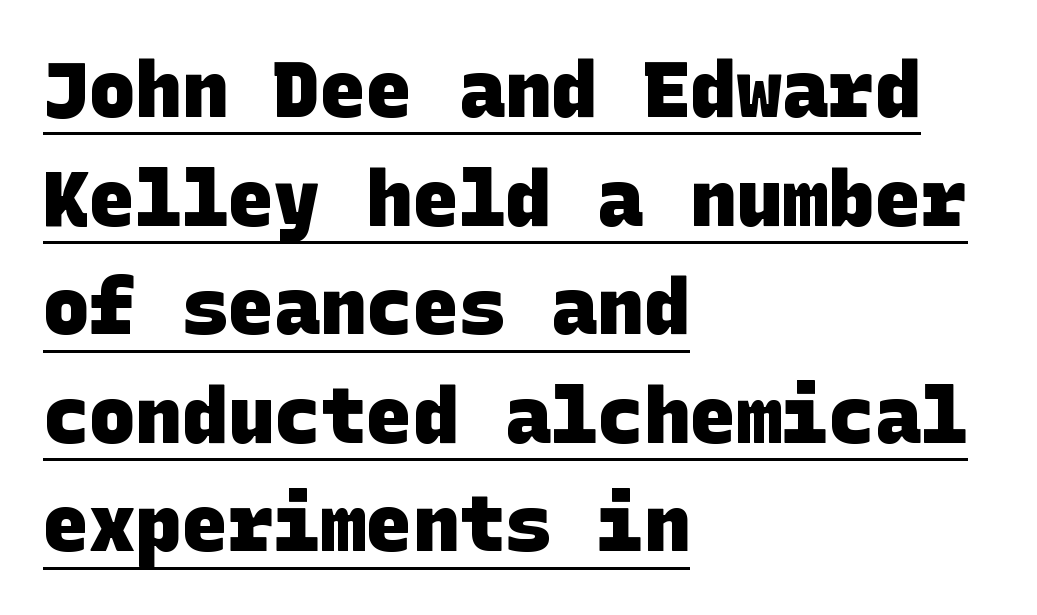
The image shows 77 px heavy sans-serif type; set left-aligned, normal line spacing (1.41x), normal letter spacing, underlined; low stroke contrast and a large x-height.
